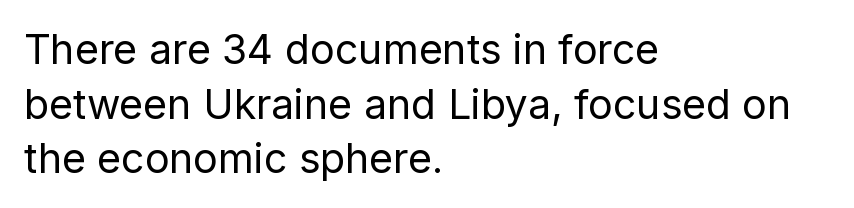
This sample has the flowing, uneven cadence of proportional lettering. The rag falls on the right side of this text block. The rendering shows plain stroke endings on the letterforms — a sans-serif design. Compared with typical body copy, the letter spacing here is the same.
